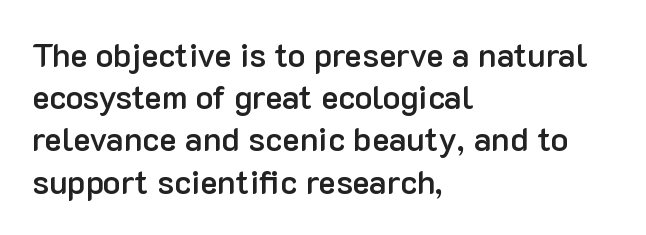
The image shows 33 px semibold sans-serif type, upright; set left-aligned, normal line spacing (1.28x), normal letter spacing, not underlined; low stroke contrast and a medium x-height.
